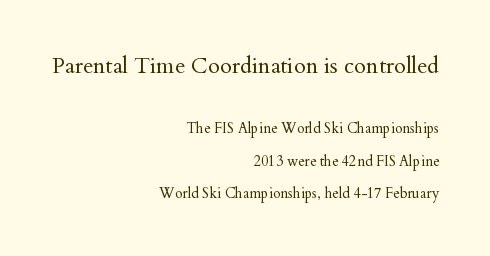
Compared with typical paragraphs, the rows here are farther apart. Glance below the letters and you will spot only blank space. The lines in this sample share a right terminus and differ only in where they begin. The type sits square on the baseline with zero lean.
